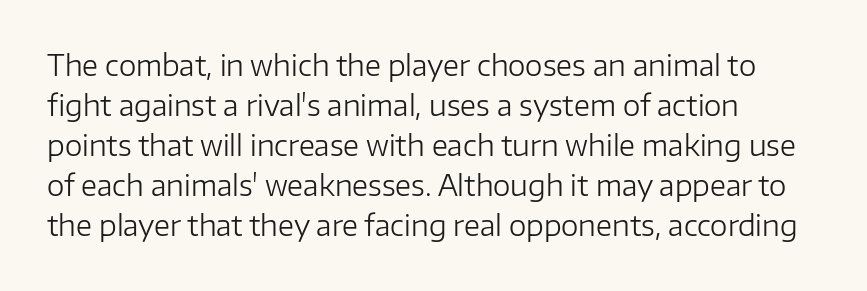
Typographically, this falls in the sans-serif category. Default kerning and tracking; the words read as compact shapes. Do the characters align in a grid? No, the font is proportional. Italic? Not at all — the glyphs are vertical. The cut favours lightness, reaching ordinary text weight at its darkest. Vertical spacing — default.
